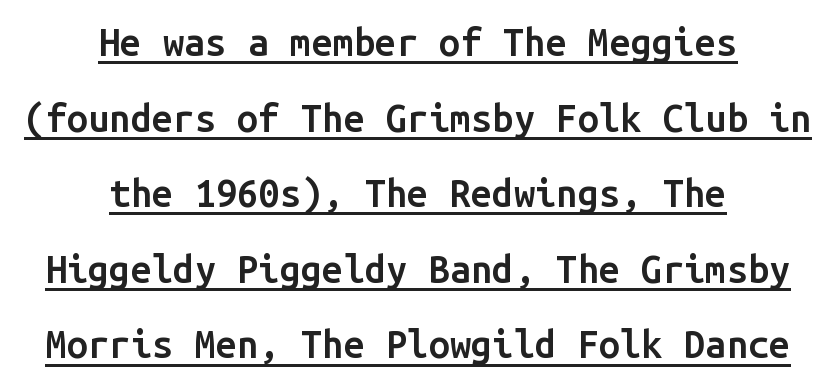
Q: Is the text bold? A: Semi-bold.
Q: Is the text italic (slanted)? A: No, it is upright.
Q: Is the typeface a serif or a sans-serif typeface? A: Sans-serif.
Q: Is the text underlined? A: Yes.
Q: How is the paragraph aligned? A: Centered.
Q: Is the spacing between letters normal or unusually wide? A: Normal.
Q: Is the spacing between lines tight, normal or loose? A: Loose.
Q: Width (condensed, normal, or wide)? A: Normal.
Q: Stroke contrast? A: Low.
Q: x-height? A: Medium.
Q: Monospaced? A: Yes.
